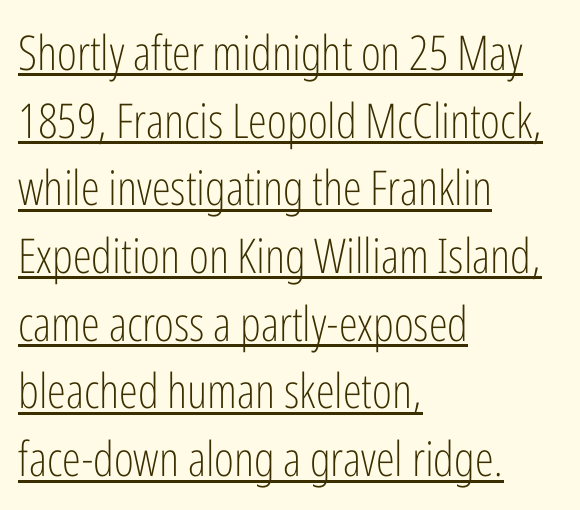
The image shows 48 px light, condensed sans-serif type, upright; set left-aligned, normal line spacing (1.41x), normal letter spacing, underlined; low stroke contrast and a medium x-height.
